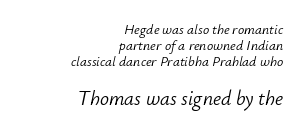
{"italic": "yes", "lean": "right", "slant_degrees": 12, "bold": "no", "underline": "no", "align": "right", "line_spacing": "tight", "line_spacing_ratio": 1.14, "letter_spacing": "normal", "letter_spacing_em": 0.0, "larger_block": "second", "size_ratio": 1.43, "glyph_px": 20}
